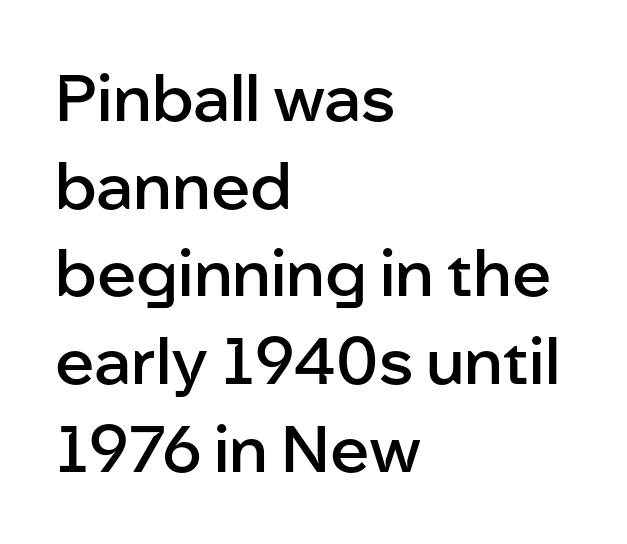
{"serif": "no", "italic": "no", "bold": "semi", "weight": "semibold", "width": "normal", "stroke_contrast": "low", "x_height": "medium", "monospaced": "no", "underline": "no", "align": "left", "line_spacing": "normal", "line_spacing_ratio": 1.35, "letter_spacing": "normal", "letter_spacing_em": 0.0, "glyph_px": 65}
